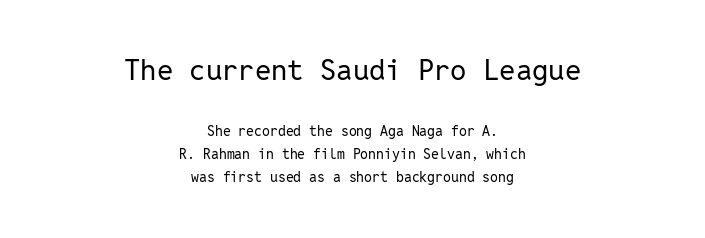
A typesetter would call this monospace, since all characters share one set width. Is there much room between lines? A standard amount, neither cramped nor airy. Honestly, the letter spacing is just normal — you wouldn't notice it. The strip under each line holds only bare page.
